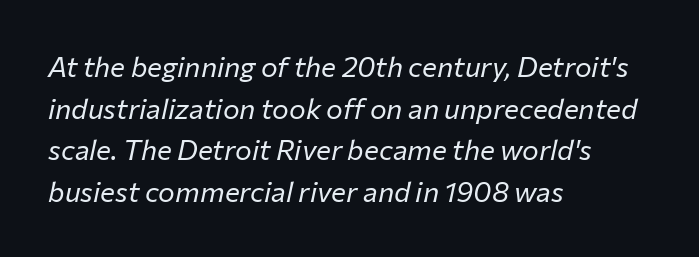
The image shows 28 px regular-weight type, italic (leaning right); set left-aligned, normal line spacing (1.49x), normal letter spacing, not underlined; low stroke contrast and a medium x-height.
